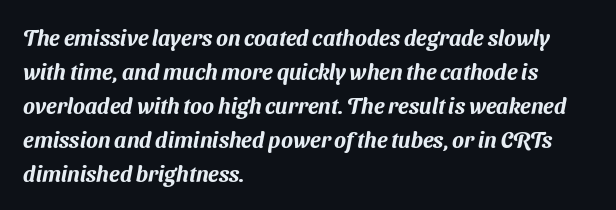
{"underline": "no", "align": "left", "line_spacing": "normal", "line_spacing_ratio": 1.55, "letter_spacing": "normal", "letter_spacing_em": 0.0, "glyph_px": 22}
